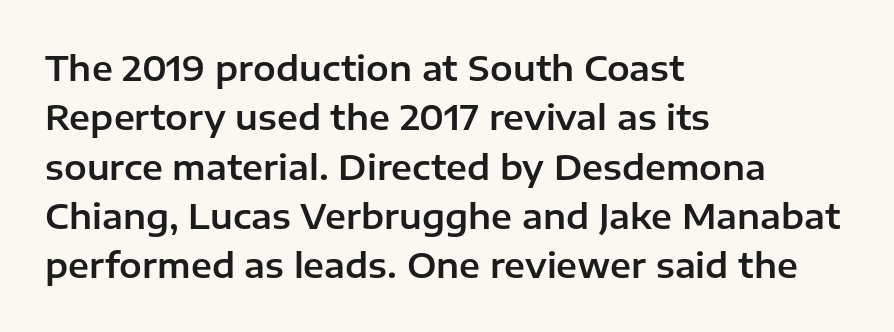
Q: Is the text italic (slanted)? A: No, it is upright.
Q: Is the typeface a serif or a sans-serif typeface? A: Sans-serif.
Q: Is the text underlined? A: No.
Q: How is the paragraph aligned? A: Left-aligned.
Q: Is the spacing between letters normal or unusually wide? A: Normal.
Q: Is the spacing between lines tight, normal or loose? A: Normal.
Q: Width (condensed, normal, or wide)? A: Normal.
Q: Stroke contrast? A: Low.
Q: x-height? A: Medium.
Q: Monospaced? A: No.
